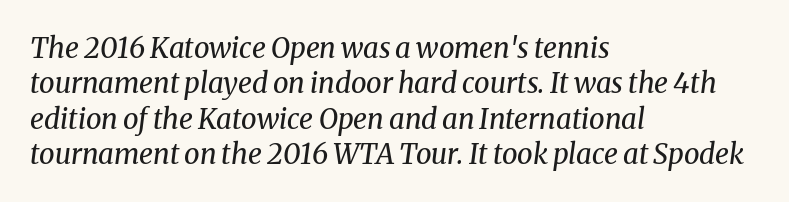
Q: Is the text bold? A: No.
Q: Is the text italic (slanted)? A: Yes, it leans right by about 8 degrees.
Q: Is the typeface a serif or a sans-serif typeface? A: Serif.
Q: Is the text underlined? A: No.
Q: How is the paragraph aligned? A: Left-aligned.
Q: Is the spacing between letters normal or unusually wide? A: Normal.
Q: Is the spacing between lines tight, normal or loose? A: Normal.
Q: Width (condensed, normal, or wide)? A: Normal.
Q: Stroke contrast? A: Medium.
Q: x-height? A: Medium.
Q: Monospaced? A: No.
